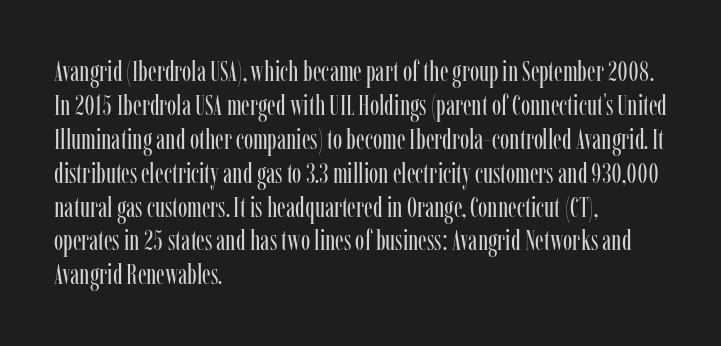
Does the lettering tilt? It doesn't — this is upright. These lines are rendered in a variable-pitch font. The passage is arranged the way most books set body copy — flush left. I'd call this a serif setting — the letters wear small feet. Caption: standard tracking, unaltered.
